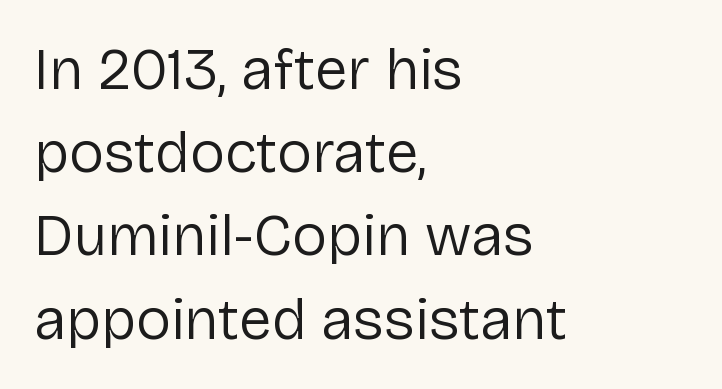
{"serif": "no", "italic": "no", "bold": "no", "weight": "regular", "width": "normal", "stroke_contrast": "low", "x_height": "medium", "monospaced": "no", "underline": "no", "align": "left", "line_spacing": "normal", "line_spacing_ratio": 1.41, "letter_spacing": "normal", "letter_spacing_em": 0.0, "glyph_px": 59}
